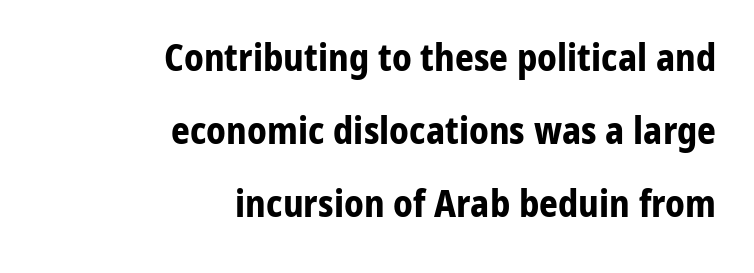
The image shows 37 px bold sans-serif type, upright; set right-aligned, loose line spacing (1.97x), normal letter spacing, not underlined; low stroke contrast and a medium x-height.
